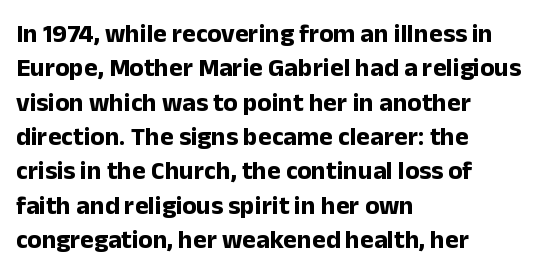
{"italic": "no", "bold": "yes", "underline": "no", "align": "left", "line_spacing": "normal", "line_spacing_ratio": 1.32, "letter_spacing": "normal", "letter_spacing_em": 0.0, "glyph_px": 26}
